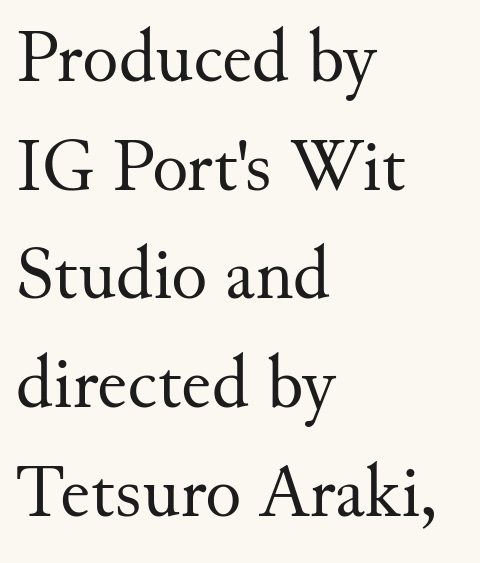
Q: Is the text bold? A: No.
Q: Is the text italic (slanted)? A: No, it is upright.
Q: Is the typeface a serif or a sans-serif typeface? A: Serif.
Q: Is the text underlined? A: No.
Q: How is the paragraph aligned? A: Left-aligned.
Q: Is the spacing between letters normal or unusually wide? A: Normal.
Q: Is the spacing between lines tight, normal or loose? A: Normal.
Q: Width (condensed, normal, or wide)? A: Normal.
Q: Stroke contrast? A: Medium.
Q: x-height? A: Small.
Q: Monospaced? A: No.
